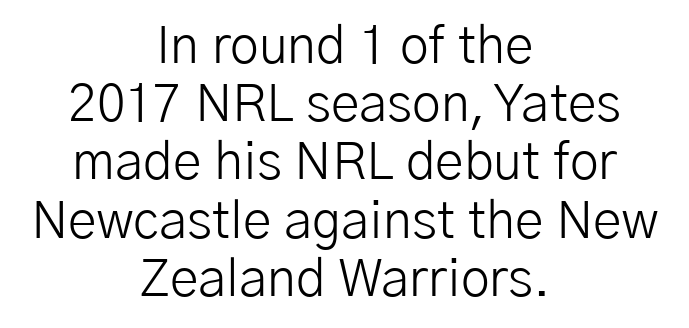
Q: Is the text bold? A: No.
Q: Is the text italic (slanted)? A: No, it is upright.
Q: Is the typeface a serif or a sans-serif typeface? A: Sans-serif.
Q: Is the text underlined? A: No.
Q: How is the paragraph aligned? A: Centered.
Q: Is the spacing between letters normal or unusually wide? A: Normal.
Q: Is the spacing between lines tight, normal or loose? A: Tight.
Q: Width (condensed, normal, or wide)? A: Normal.
Q: Stroke contrast? A: Low.
Q: x-height? A: Medium.
Q: Monospaced? A: No.
